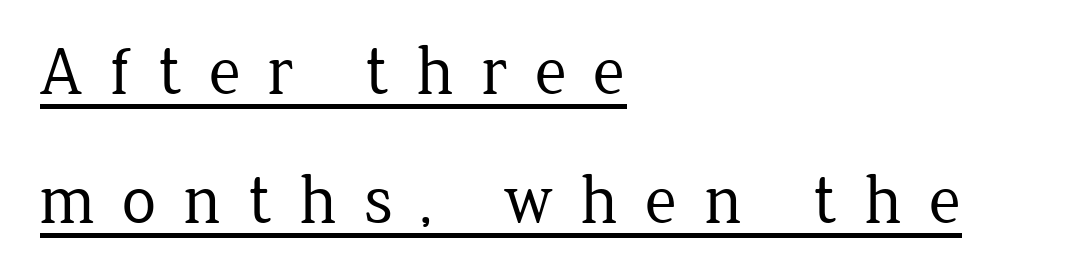
The passage shown is not bold in any degree. The letters stand straight up with perfectly vertical stems. Spacing between characters has been opened up far beyond the box default. Caption: lettering with a line underneath.
